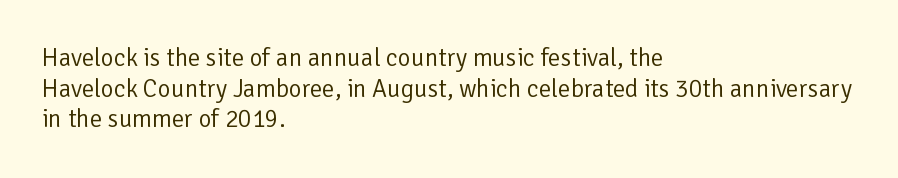
{"italic": "no", "bold": "no", "underline": "no", "align": "left", "line_spacing_ratio": 1.23, "letter_spacing": "normal", "letter_spacing_em": 0.0, "glyph_px": 25}
